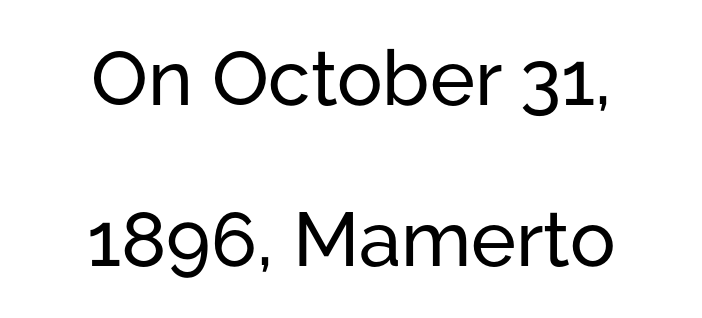
The image shows 76 px sans-serif type, upright; set centered, loose line spacing (2.12x), normal letter spacing, not underlined; low stroke contrast and a medium x-height.
